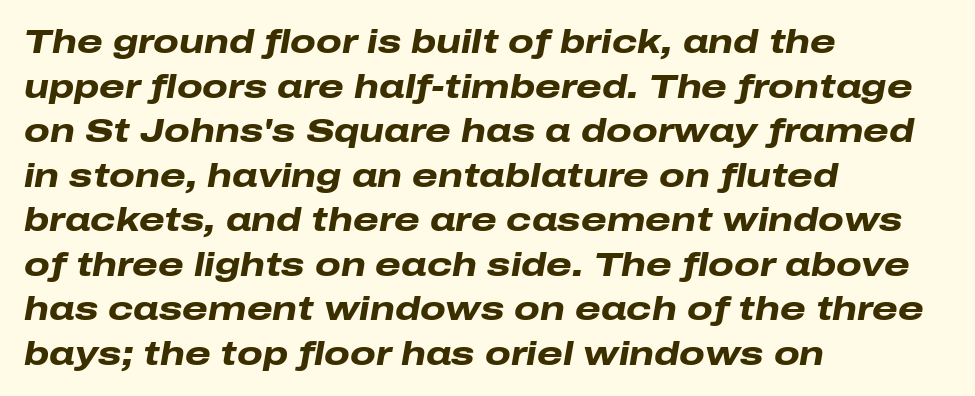
Glance below the letters and you will spot only blank space. A typesetter would call this leading conventional body-copy spacing. The glyphs look as if they've been sheared to an angle. This rendering leaves character spacing at its baseline value. Short and long lines alike share a common starting point at left.
